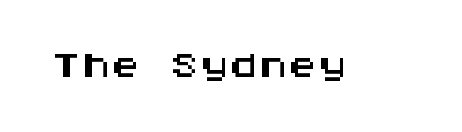
The image shows 59 px wide sans-serif type, upright, monospaced; set normal letter spacing, not underlined; medium stroke contrast and a large x-height.
